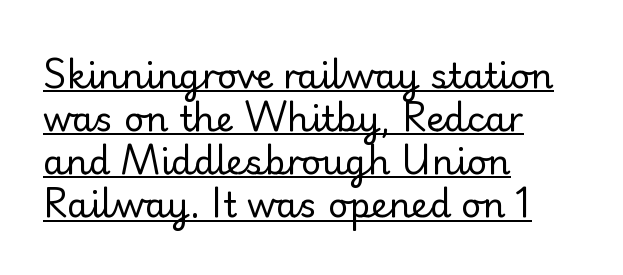
The image shows 35 px regular-weight sans-serif type, upright; set left-aligned, line spacing 1.23x, normal letter spacing, underlined; low stroke contrast and a small x-height.
